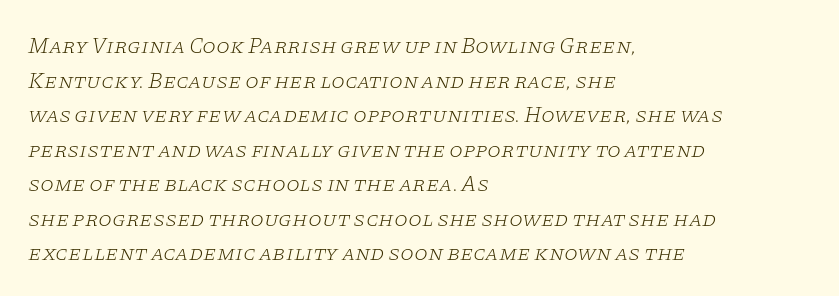
Heft: none added — not bold. The leading is moderate, giving the passage an even texture. Caption: multi-line text, flush left, ragged right. Only glyphs here, with clear space below each row. Between one letter and the next there's only the usual sliver of space.
